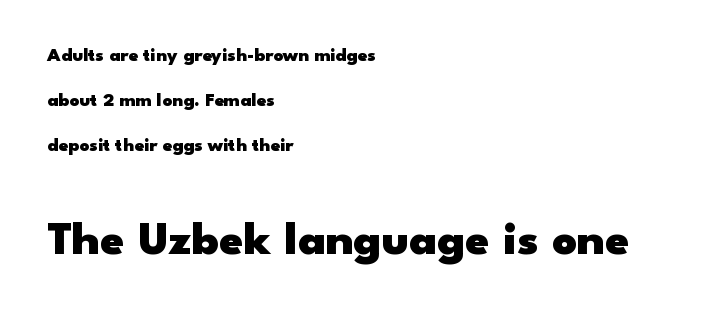
The strokes are fattened all the way to bold. Each line starts at the same left margin while the right side varies. The string is rendered with underlining switched off. The face used here is a sans, in the tradition of grotesques and geometrics.
